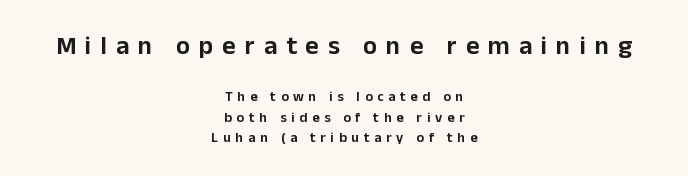
The words here are not underlined. This sample uses an upright cut, with every glyph sitting square on the baseline. The passage is arranged like a title page — every line centered. A normal amount of white space separates one row of letters from the next. This rendering widens character spacing well past its baseline value.
